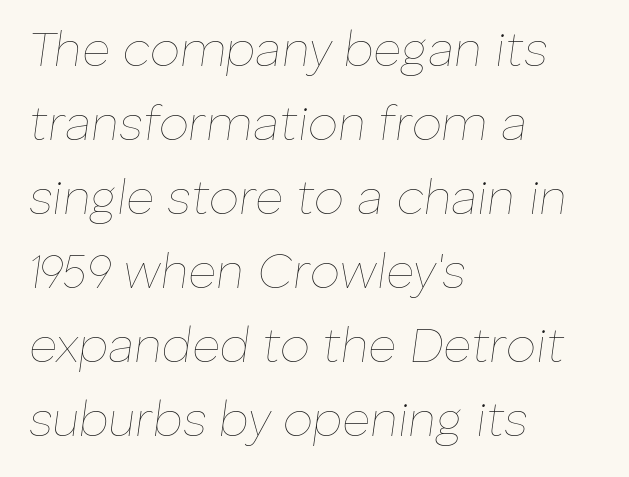
Where is the straight margin? On the left. Style check: oblique. Weight: in the light-to-regular range. The passage shown is not underscored anywhere. Look at the tracking — it's just the regular setting, nothing added.
